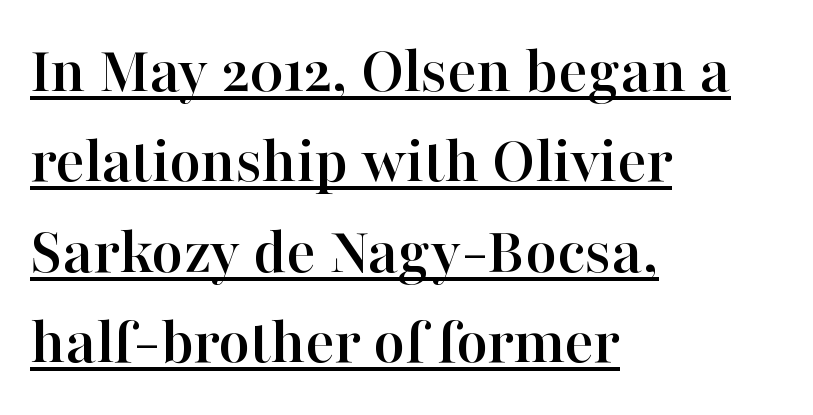
The image shows 68 px serif type, upright; set left-aligned, normal line spacing (1.33x), normal letter spacing, underlined; high stroke contrast and a medium x-height.
